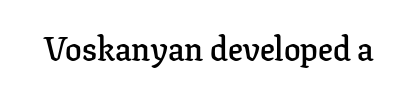
Q: Is the text bold? A: Semi-bold.
Q: Is the text italic (slanted)? A: No, it is upright.
Q: Is the typeface a serif or a sans-serif typeface? A: Serif.
Q: Is the text underlined? A: No.
Q: Is the spacing between letters normal or unusually wide? A: Normal.
Q: Width (condensed, normal, or wide)? A: Normal.
Q: Stroke contrast? A: Low.
Q: x-height? A: Medium.
Q: Monospaced? A: No.
